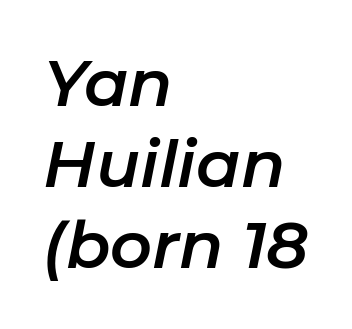
One-word summary of the alignment: left. Characters follow at the spacing the type designer built in. Slanted lettering throughout. These lines are rendered in a variable-pitch font. Plain, unruled lines of type. This sample keeps an unexceptional amount of space between lines.
